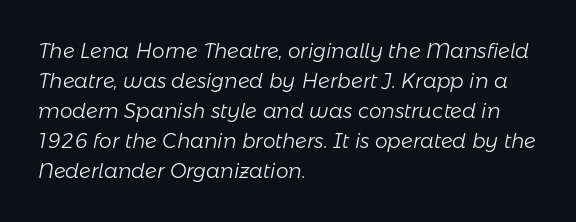
A typesetter would call this leading conventional body-copy spacing. Horizontally, the lines are justified to the leading edge only. Summary of weight: not heavy and not bold. Would a proofreader flag this as italicized? Yes.
